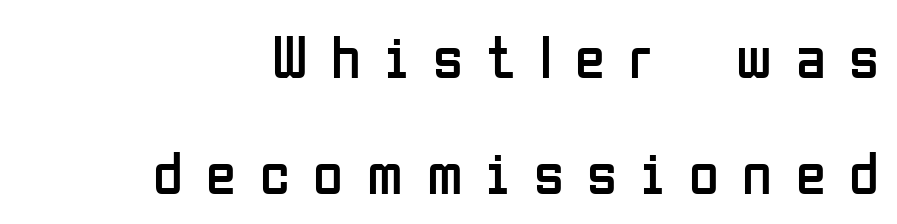
The image shows 61 px regular-weight, condensed sans-serif type, upright; set right-aligned, loose line spacing (1.9x), unusually wide letter spacing (+0.39 em), not underlined; low stroke contrast and a medium x-height.
